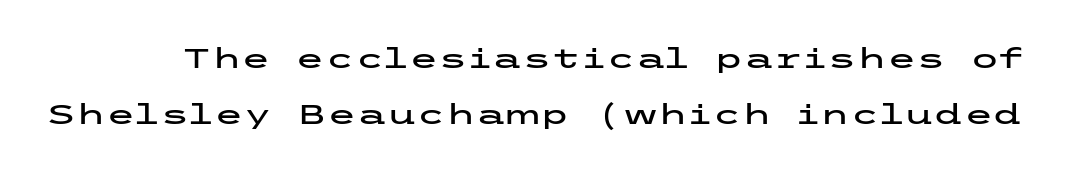
Caption: standard tracking, unaltered. Airy leading. Descender tails drop into unmarked territory. This is roman type, the default non-slanted kind.
